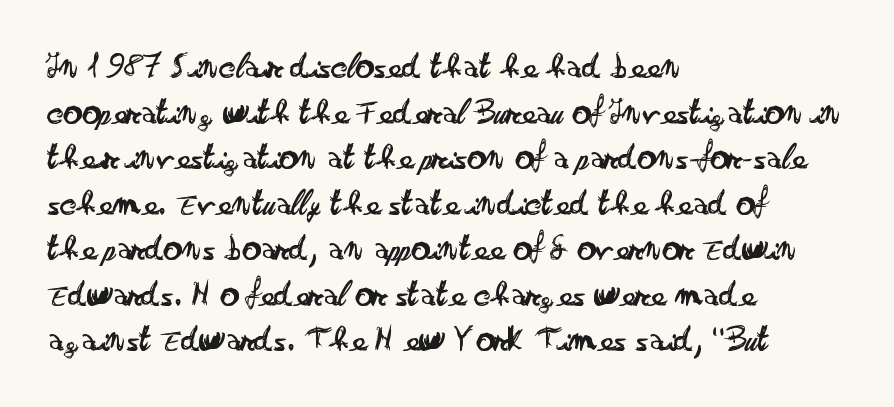
The image shows 37 px regular-weight, wide sans-serif type, upright; set left-aligned, line spacing 1.23x, normal letter spacing, not underlined; low stroke contrast and a small x-height.
